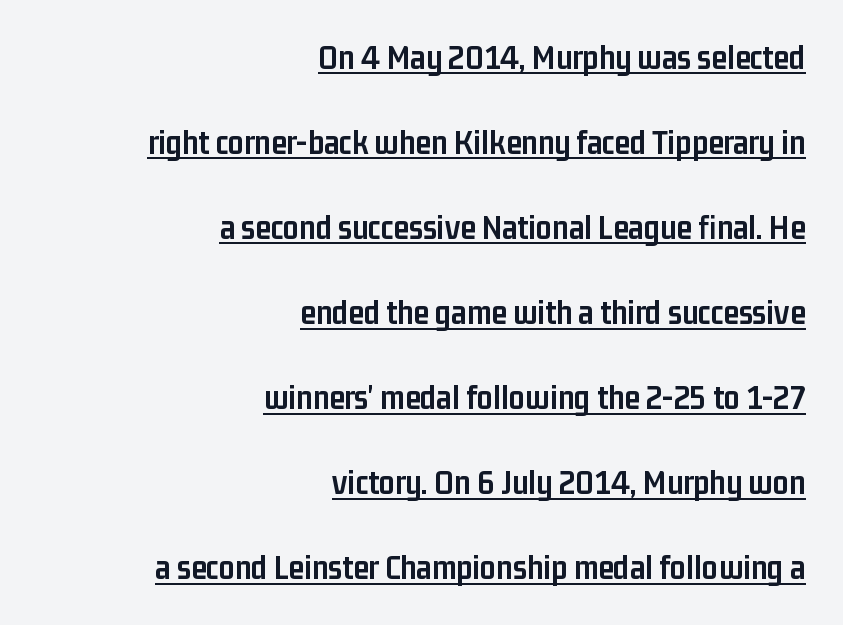
No extra tracking has been applied to these lines. Widely set lines give the paragraph a tall, airy silhouette. The passage is arranged like a letterhead date or caption credit — flush right. You can see a thin bar hugging the bottom of the glyphs. No italicization has been applied; the sample stays upright.
